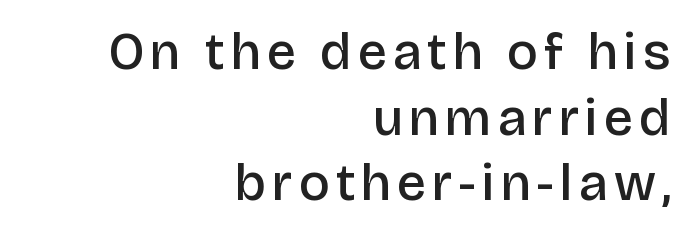
{"serif": "no", "italic": "no", "bold": "semi", "weight": "semibold", "width": "normal", "stroke_contrast": "low", "x_height": "large", "monospaced": "no", "underline": "no", "align": "right", "line_spacing": "normal", "line_spacing_ratio": 1.26, "glyph_px": 52}
